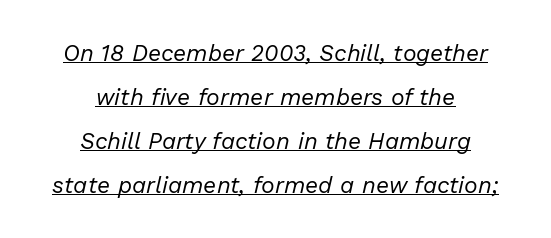
{"italic": "yes", "lean": "right", "slant_degrees": 13, "bold": "no", "underline": "yes", "align": "center", "line_spacing": "loose", "line_spacing_ratio": 1.91, "letter_spacing": "normal", "letter_spacing_em": 0.0, "glyph_px": 23}
